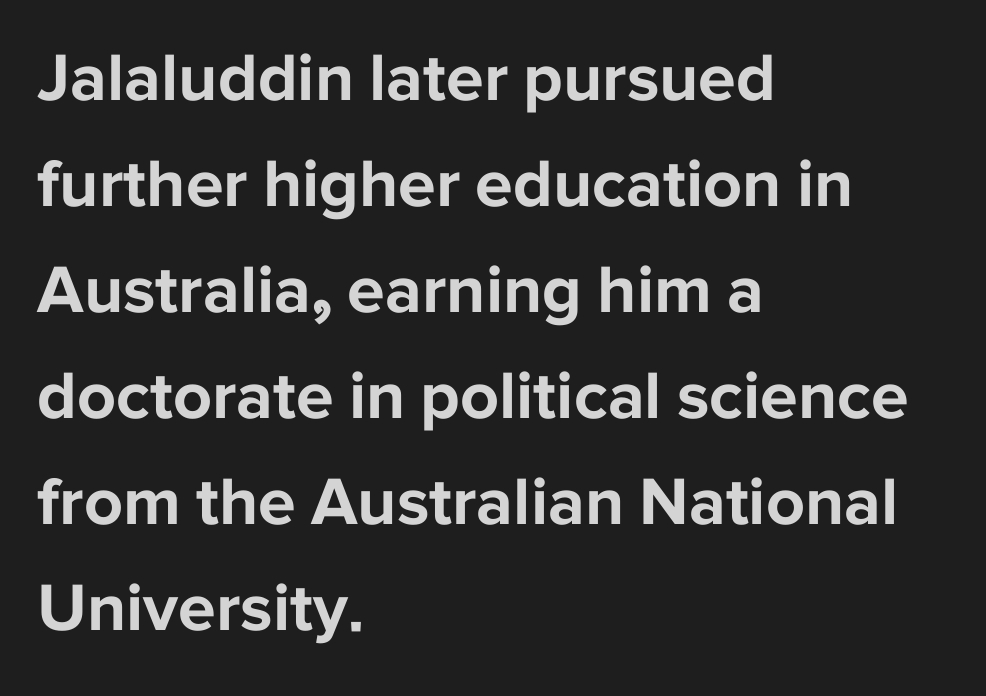
The image shows 68 px bold sans-serif type, upright; set left-aligned, normal line spacing (1.56x), normal letter spacing, not underlined; low stroke contrast and a medium x-height.
